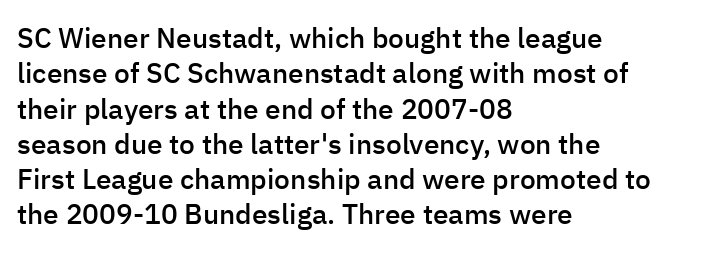
{"serif": "no", "italic": "no", "bold": "semi", "weight": "semibold", "width": "normal", "stroke_contrast": "low", "x_height": "medium", "monospaced": "no", "underline": "no", "align": "left", "line_spacing": "normal", "line_spacing_ratio": 1.26, "letter_spacing": "normal", "letter_spacing_em": 0.0, "glyph_px": 28}
